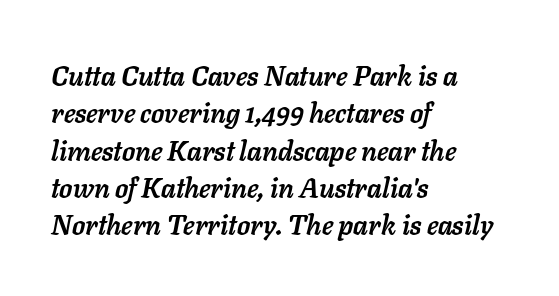
The image shows 27 px bold type, italic (leaning right); set left-aligned, normal line spacing (1.38x), normal letter spacing, not underlined.
